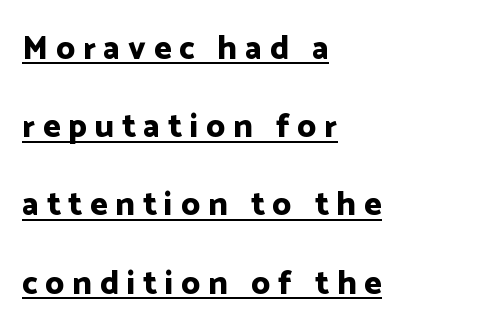
{"serif": "no", "italic": "no", "bold": "yes", "weight": "bold", "width": "normal", "stroke_contrast": "low", "x_height": "medium", "monospaced": "no", "underline": "yes", "align": "left", "line_spacing": "loose", "line_spacing_ratio": 2.37, "letter_spacing": "wide", "letter_spacing_em": 0.24, "glyph_px": 33}
